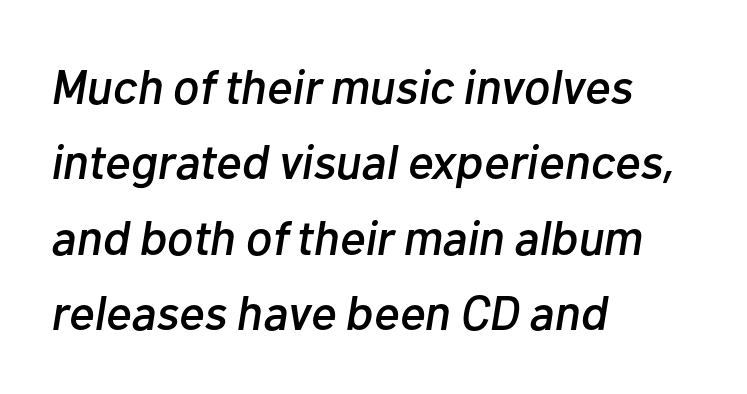
Spacing verdict: proportional, widths tailored to each character. Spacing between characters is what you'd get straight out of the box. The text carries the slant typical of an italic or oblique font. This sample is left-justified, so line endings fall wherever the words run out.
